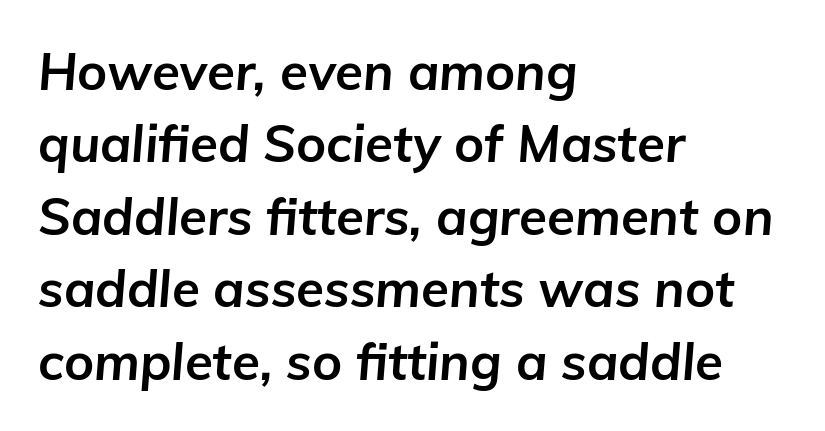
This sample has the flowing, uneven cadence of proportional lettering. Teacher's note: observe the even left margin — that is flush-left alignment. If you drew a line through each stem, it would be angled. Has an underline been added? It has not.
